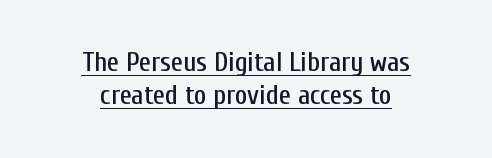
The image shows 27 px text type, upright; set centered, line spacing 1.22x, normal letter spacing, underlined.
